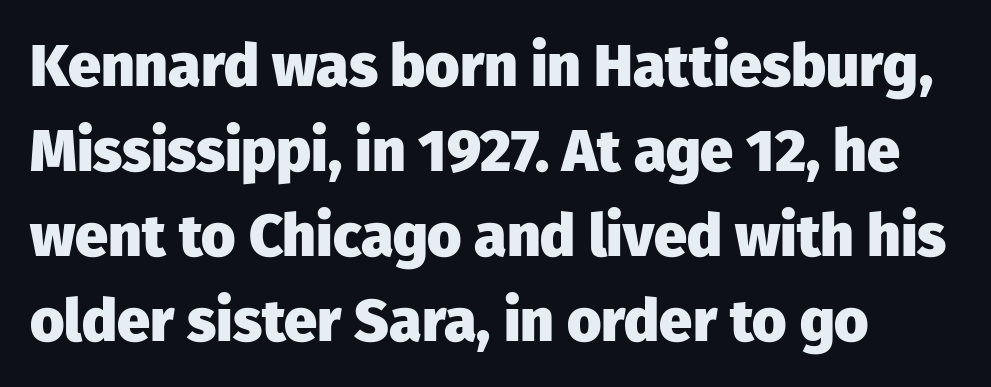
Q: Is the text bold? A: Yes.
Q: Is the text italic (slanted)? A: No, it is upright.
Q: Is the typeface a serif or a sans-serif typeface? A: Sans-serif.
Q: Is the text underlined? A: No.
Q: Is the spacing between letters normal or unusually wide? A: Normal.
Q: Is the spacing between lines tight, normal or loose? A: Normal.
Q: Width (condensed, normal, or wide)? A: Normal.
Q: Stroke contrast? A: Low.
Q: x-height? A: Medium.
Q: Monospaced? A: No.
